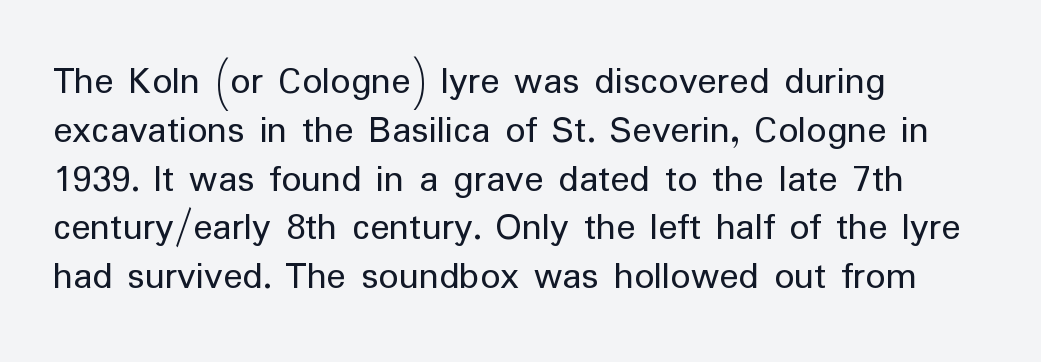
These lines are set flush left with a ragged right edge. Here the designer chose a conventional face with non-uniform glyph widths. Note: no serifs on the glyphs. The typography opts for an upright posture over an oblique one. The typeface has the unassuming heft of standard copy or less. The zone under the glyphs is completely vacant.
